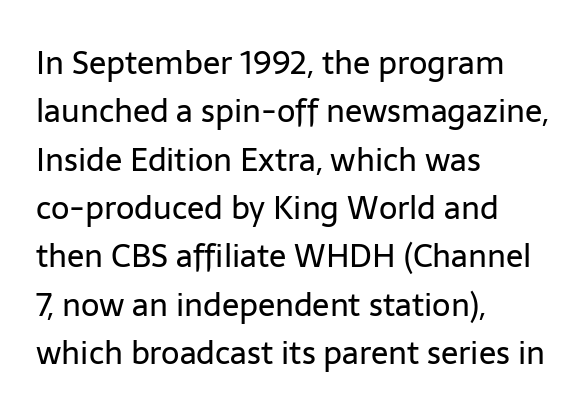
The rendering anchors every line to the left-hand side. Weight: regular or lighter. No italicization has been applied; the sample stays upright. Unlike a traditional serif, this face leaves its strokes unadorned. Underline: absent. Spacing verdict: proportional, widths tailored to each character.
